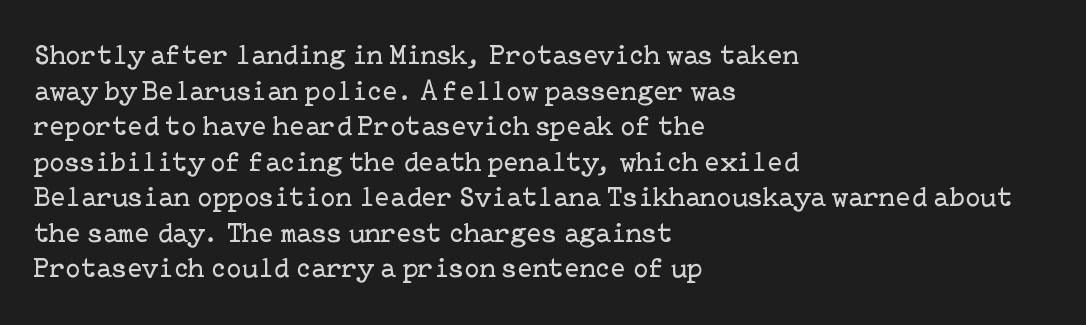
Students, observe: this is what conventionally led text looks like. Words float on clear page, feet unadorned. A serif font was chosen for this passage. Nothing heavy about these letters — not bold at all. Designer's note — italics off, roman on. Typeset ragged right — the left edge is the straight one.
